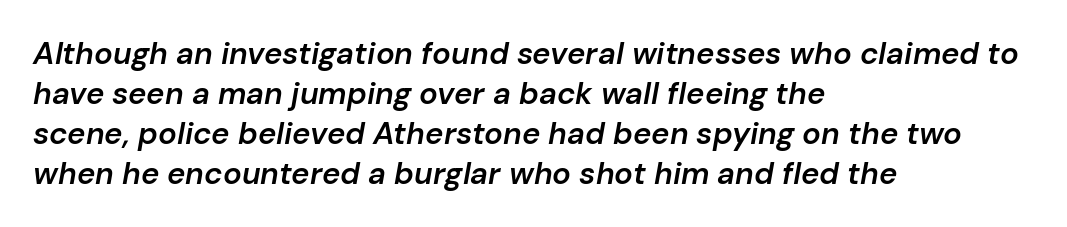
{"italic": "yes", "lean": "right", "slant_degrees": 10, "bold": "semi", "weight": "semibold", "width": "normal", "stroke_contrast": "low", "x_height": "medium", "monospaced": "no", "underline": "no", "align": "left", "line_spacing": "normal", "line_spacing_ratio": 1.29, "letter_spacing": "normal", "letter_spacing_em": 0.0, "glyph_px": 31}
